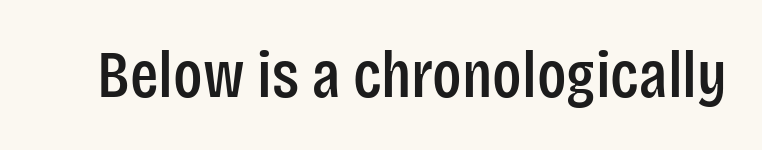
Q: Is the text italic (slanted)? A: No, it is upright.
Q: Is the typeface a serif or a sans-serif typeface? A: Sans-serif.
Q: Is the text underlined? A: No.
Q: Is the spacing between letters normal or unusually wide? A: Normal.
Q: Width (condensed, normal, or wide)? A: Condensed.
Q: Stroke contrast? A: Low.
Q: x-height? A: Large.
Q: Monospaced? A: No.
